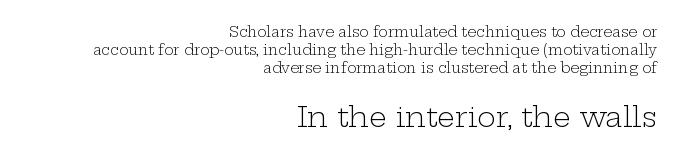
Q: Is the text bold? A: No.
Q: Is the text italic (slanted)? A: No, it is upright.
Q: Is the typeface a serif or a sans-serif typeface? A: Serif.
Q: Is the text underlined? A: No.
Q: How is the paragraph aligned? A: Right-aligned.
Q: Is the spacing between letters normal or unusually wide? A: Normal.
Q: Is the spacing between lines tight, normal or loose? A: Normal.
Q: Which block of text is set in a larger size, the first (top) or the second (bottom)? A: The second (bottom) one.
Q: Width (condensed, normal, or wide)? A: Wide.
Q: Stroke contrast? A: Low.
Q: x-height? A: Medium.
Q: Monospaced? A: No.
